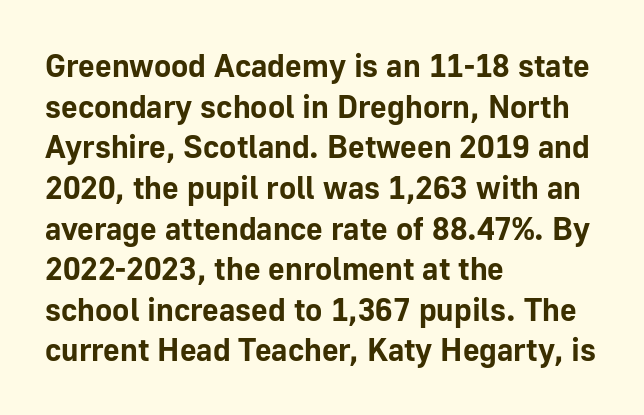
Q: Is the text bold? A: Yes.
Q: Is the text italic (slanted)? A: No, it is upright.
Q: Is the typeface a serif or a sans-serif typeface? A: Sans-serif.
Q: Is the text underlined? A: No.
Q: How is the paragraph aligned? A: Left-aligned.
Q: Is the spacing between letters normal or unusually wide? A: Normal.
Q: Is the spacing between lines tight, normal or loose? A: Normal.
Q: Width (condensed, normal, or wide)? A: Normal.
Q: Stroke contrast? A: Low.
Q: x-height? A: Medium.
Q: Monospaced? A: No.
